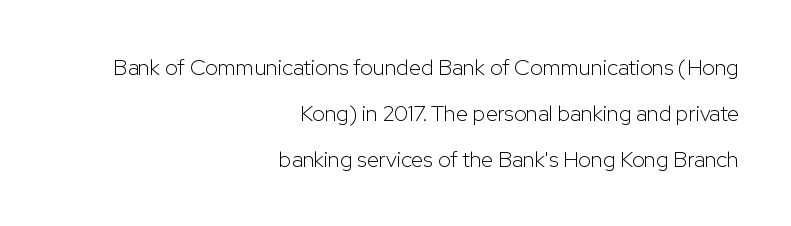
Posture: vertical. Is the stroke heavy? The answer is a plain regular-or-lighter. Quick note: interline space is abundant. The face used here is rendered with its standard letterfit.
